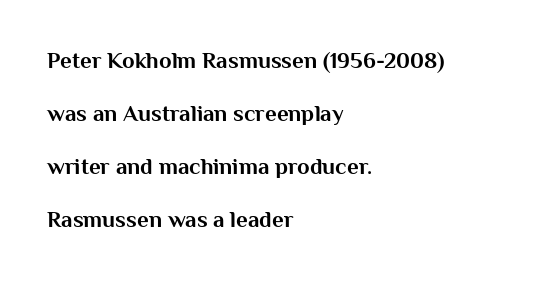
The image shows 23 px bold type, upright; set left-aligned, loose line spacing (2.31x), normal letter spacing, not underlined.
